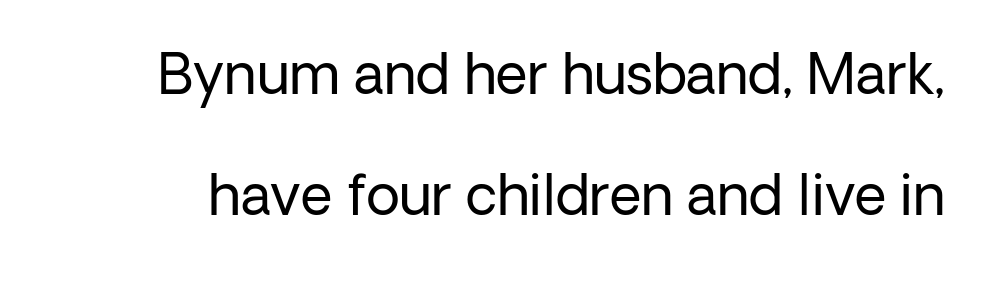
Q: Is the text bold? A: No.
Q: Is the text italic (slanted)? A: No, it is upright.
Q: Is the typeface a serif or a sans-serif typeface? A: Sans-serif.
Q: Is the text underlined? A: No.
Q: Is the spacing between letters normal or unusually wide? A: Normal.
Q: Is the spacing between lines tight, normal or loose? A: Loose.
Q: Width (condensed, normal, or wide)? A: Normal.
Q: Stroke contrast? A: Low.
Q: x-height? A: Medium.
Q: Monospaced? A: No.
